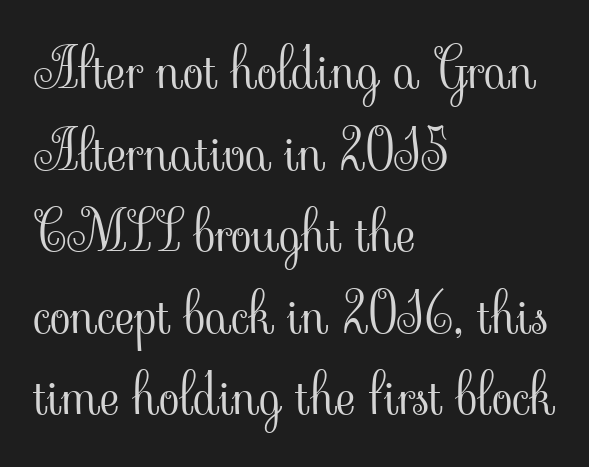
Q: Is the text bold? A: No.
Q: Is the text italic (slanted)? A: No, it is upright.
Q: Is the typeface a serif or a sans-serif typeface? A: Serif.
Q: Is the text underlined? A: No.
Q: How is the paragraph aligned? A: Left-aligned.
Q: Is the spacing between letters normal or unusually wide? A: Normal.
Q: Is the spacing between lines tight, normal or loose? A: Normal.
Q: Width (condensed, normal, or wide)? A: Normal.
Q: Stroke contrast? A: Low.
Q: x-height? A: Small.
Q: Monospaced? A: No.
